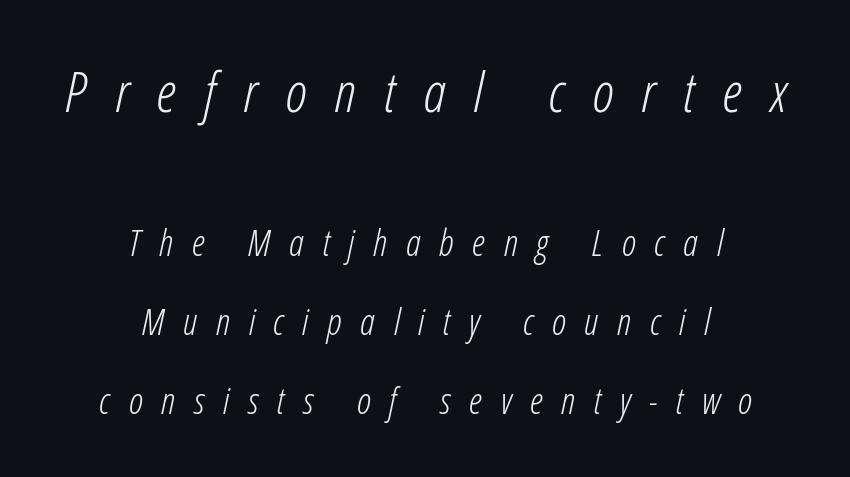
Q: Is the text bold? A: No.
Q: Is the text italic (slanted)? A: Yes, it leans right by about 12 degrees.
Q: Is the text underlined? A: No.
Q: How is the paragraph aligned? A: Centered.
Q: Is the spacing between letters normal or unusually wide? A: Unusually wide.
Q: Is the spacing between lines tight, normal or loose? A: Loose.
Q: Which block of text is set in a larger size, the first (top) or the second (bottom)? A: The first (top) one.
Q: Width (condensed, normal, or wide)? A: Condensed.
Q: Stroke contrast? A: Low.
Q: x-height? A: Medium.
Q: Monospaced? A: No.
